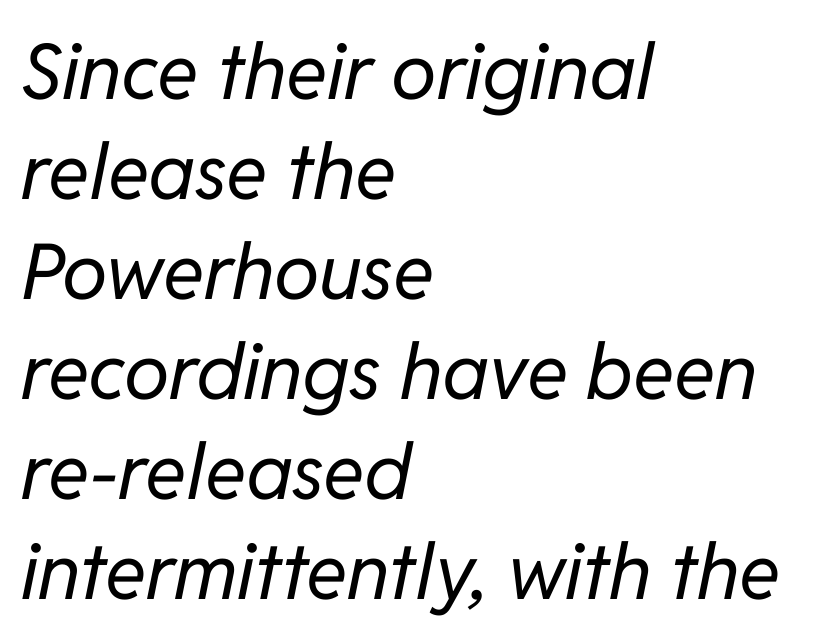
The image shows 77 px regular-weight type, italic (leaning right); set left-aligned, normal line spacing (1.3x), normal letter spacing, not underlined; low stroke contrast and a medium x-height.
